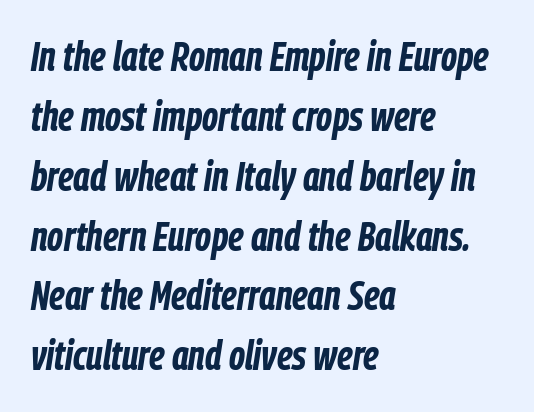
Q: Is the text bold? A: Yes.
Q: Is the text italic (slanted)? A: Yes, it leans right by about 9 degrees.
Q: Is the text underlined? A: No.
Q: How is the paragraph aligned? A: Left-aligned.
Q: Is the spacing between letters normal or unusually wide? A: Normal.
Q: Is the spacing between lines tight, normal or loose? A: Normal.
Q: Width (condensed, normal, or wide)? A: Condensed.
Q: Stroke contrast? A: Low.
Q: x-height? A: Medium.
Q: Monospaced? A: No.
